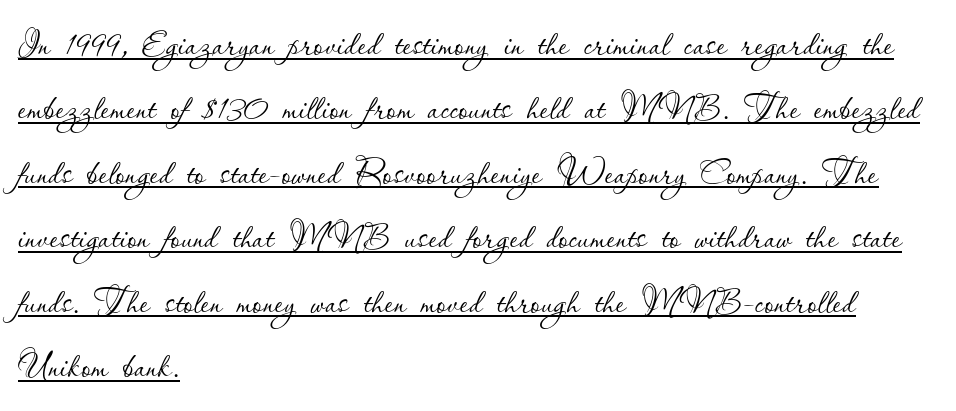
The image shows 47 px thin type; set left-aligned, normal line spacing (1.37x), normal letter spacing, underlined; low stroke contrast and a small x-height.
